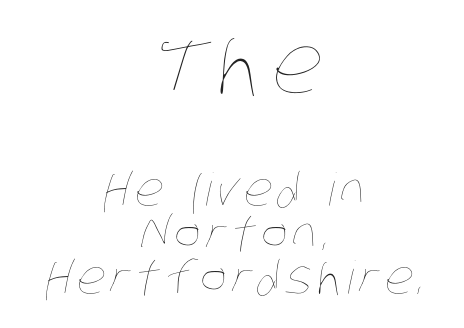
{"bold": "no", "weight": "thin", "width": "condensed", "stroke_contrast": "low", "x_height": "large", "monospaced": "no", "underline": "no", "align": "center", "line_spacing": "tight", "line_spacing_ratio": 0.98, "larger_block": "first", "size_ratio": 1.76, "glyph_px": 79}
